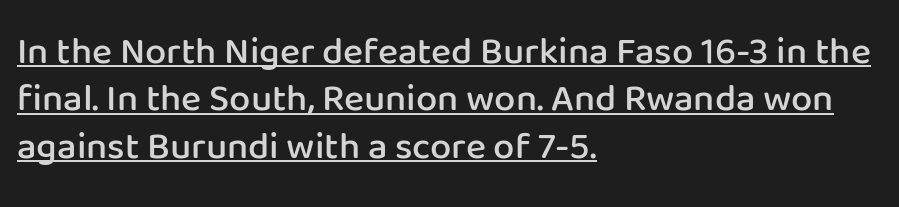
The image shows 38 px semibold sans-serif type, upright; set left-aligned, normal line spacing (1.25x), normal letter spacing, underlined; low stroke contrast and a medium x-height.
